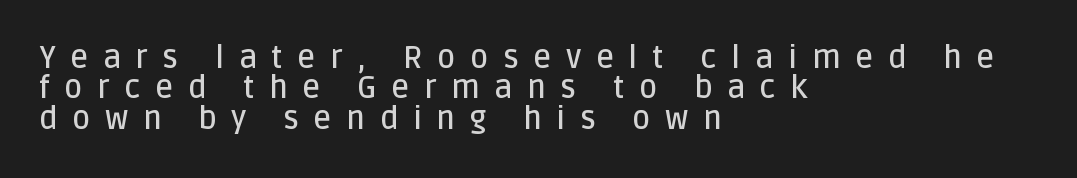
{"serif": "no", "italic": "no", "bold": "semi", "weight": "semibold", "width": "normal", "stroke_contrast": "low", "x_height": "large", "monospaced": "no", "underline": "no", "align": "left", "line_spacing": "tight", "line_spacing_ratio": 0.98, "letter_spacing": "wide", "letter_spacing_em": 0.47, "glyph_px": 31}
